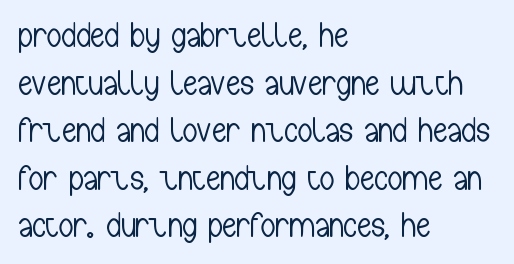
{"serif": "no", "italic": "no", "bold": "no", "weight": "light", "width": "condensed", "stroke_contrast": "low", "x_height": "medium", "monospaced": "no", "underline": "no", "align": "left", "line_spacing": "normal", "line_spacing_ratio": 1.32, "letter_spacing": "normal", "letter_spacing_em": 0.0, "glyph_px": 36}
